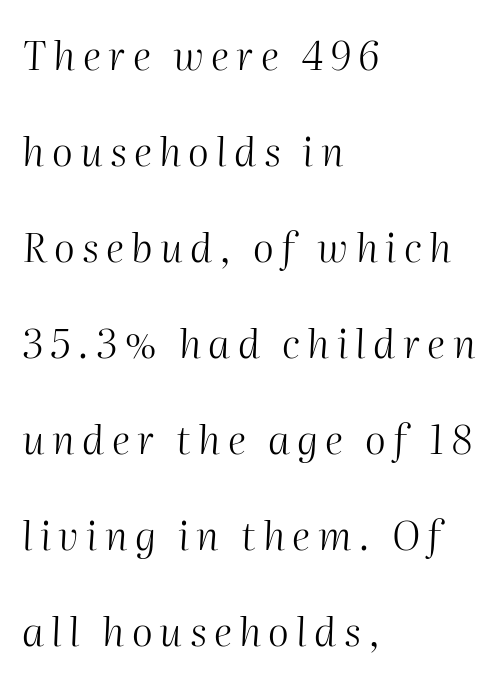
Q: Is the text bold? A: No.
Q: Is the text italic (slanted)? A: Yes, it leans right by about 2 degrees.
Q: Is the text underlined? A: No.
Q: How is the paragraph aligned? A: Left-aligned.
Q: Is the spacing between lines tight, normal or loose? A: Loose.
Q: Width (condensed, normal, or wide)? A: Normal.
Q: Stroke contrast? A: Medium.
Q: x-height? A: Medium.
Q: Monospaced? A: No.
